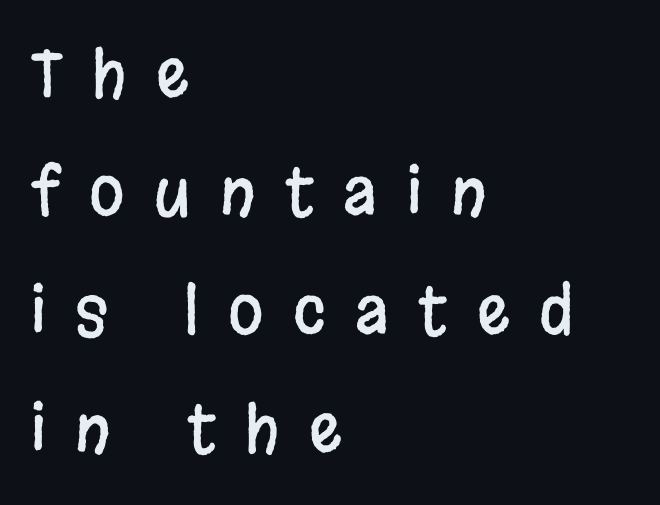
The image shows 64 px condensed sans-serif type, upright; set left-aligned, line spacing 1.85x, unusually wide letter spacing (+0.46 em), not underlined; low stroke contrast and a large x-height.
